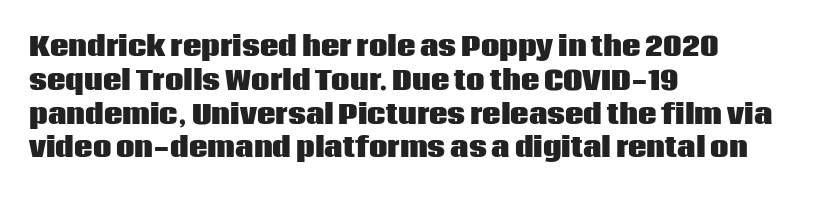
The image shows 26 px bold type, upright; set left-aligned, normal line spacing (1.3x), normal letter spacing, not underlined.
